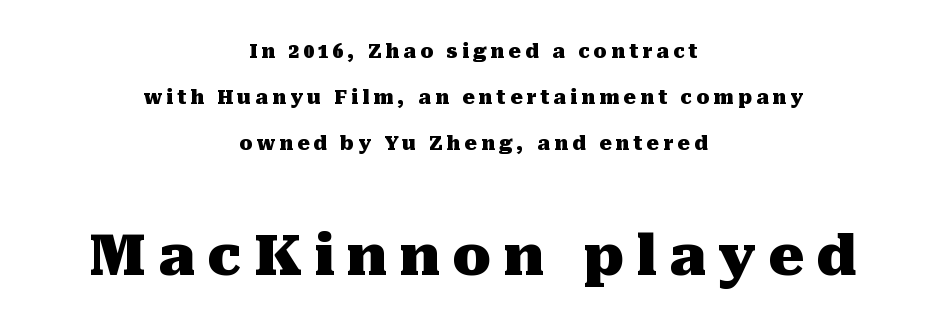
The image shows 56 px heavy serif type, upright; set centered, loose line spacing (2.43x), unusually wide letter spacing (+0.22 em), not underlined; the second (bottom) block is 2.95x larger; medium stroke contrast and a medium x-height.
